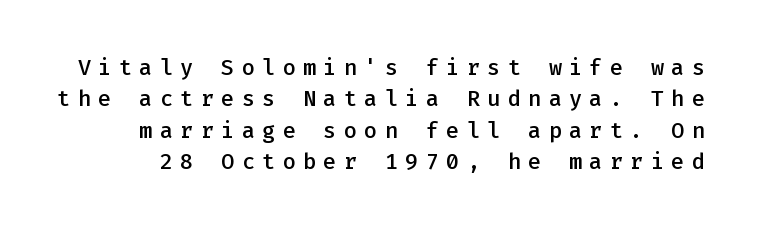
Q: Is the text bold? A: Semi-bold.
Q: Is the text italic (slanted)? A: No, it is upright.
Q: Is the text underlined? A: No.
Q: Is the spacing between letters normal or unusually wide? A: Unusually wide.
Q: Is the spacing between lines tight, normal or loose? A: Normal.
